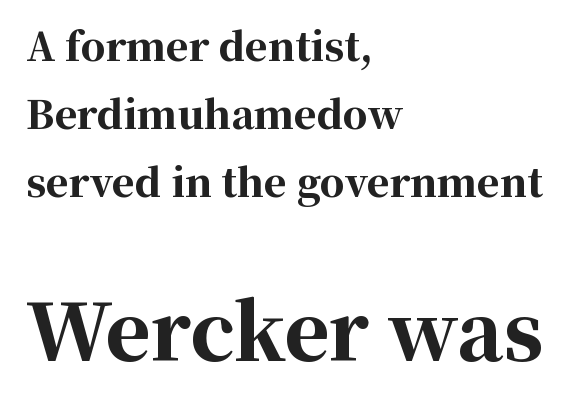
The image shows 78 px bold serif type, upright; set left-aligned, line spacing 1.74x, normal letter spacing, not underlined; the second (bottom) block is 2.0x larger; high stroke contrast and a medium x-height.
